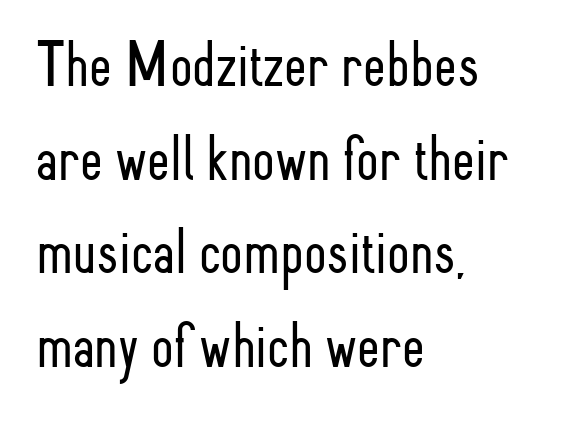
The image shows 65 px light, condensed sans-serif type, upright; set left-aligned, normal line spacing (1.44x), normal letter spacing, not underlined; low stroke contrast and a small x-height.
